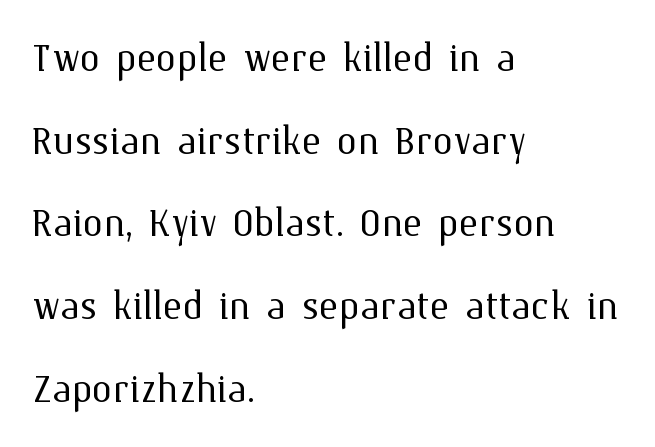
Decoration check: the copy has no underline. Stems and bowls with no extra thickness — not bold. Short note: letters normally spaced. Notice how the stems are strictly vertical — no italics here. Notice how the passage keeps a crisp vertical edge on the left only. The block of text has a typical density, with ordinary space between rows.
